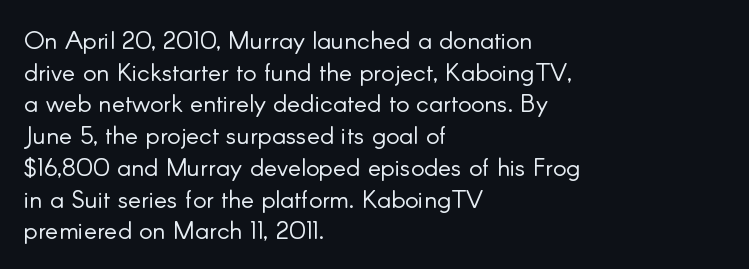
{"italic": "no", "bold": "no", "underline": "no", "align": "left", "line_spacing": "normal", "line_spacing_ratio": 1.27, "letter_spacing": "normal", "letter_spacing_em": 0.0, "glyph_px": 25}
